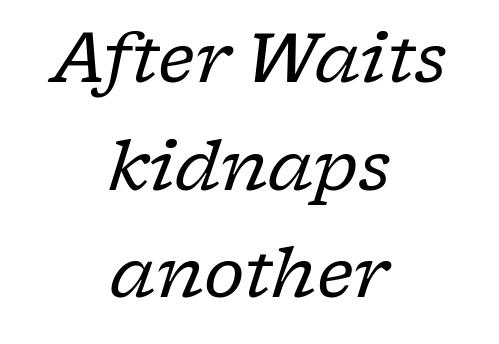
Q: Is the text bold? A: No.
Q: Is the text italic (slanted)? A: Yes, it leans right by about 17 degrees.
Q: Is the typeface a serif or a sans-serif typeface? A: Serif.
Q: Is the text underlined? A: No.
Q: How is the paragraph aligned? A: Centered.
Q: Is the spacing between letters normal or unusually wide? A: Normal.
Q: Is the spacing between lines tight, normal or loose? A: Normal.
Q: Width (condensed, normal, or wide)? A: Normal.
Q: Stroke contrast? A: Low.
Q: x-height? A: Medium.
Q: Monospaced? A: No.
